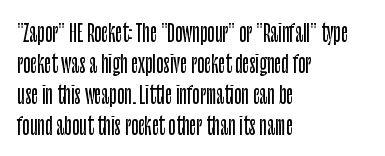
{"italic": "no", "underline": "no", "align": "left", "line_spacing": "normal", "line_spacing_ratio": 1.29, "letter_spacing": "normal", "letter_spacing_em": 0.0, "glyph_px": 24}
